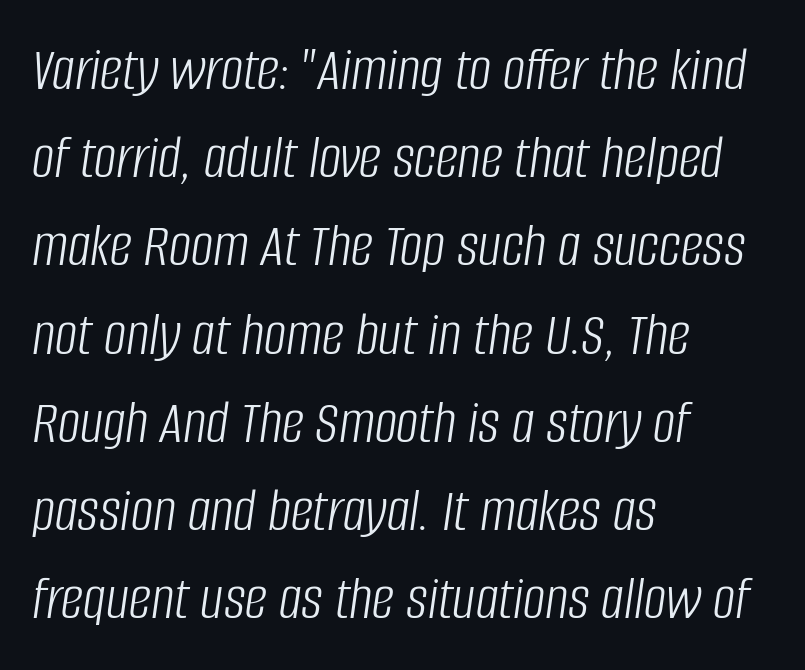
The letterforms sit shoulder to shoulder at normal distance. The setting favours the left margin, as ordinary paragraphs usually do. Heft: none added — not bold. The glyphs are unaccompanied by any horizontal stroke below them. Character widths vary here, with narrow letters taking less room than wide ones. Rendered with sloped, italic letterforms.
